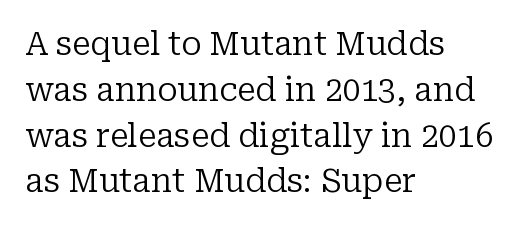
No extra ink here — the face is not bold. This is serif lettering, the kind often seen in printed books. Lines of text with bare space underneath. Honestly, the row spacing looks completely unremarkable. The gaps between neighbouring characters are ordinary and unremarkable.
